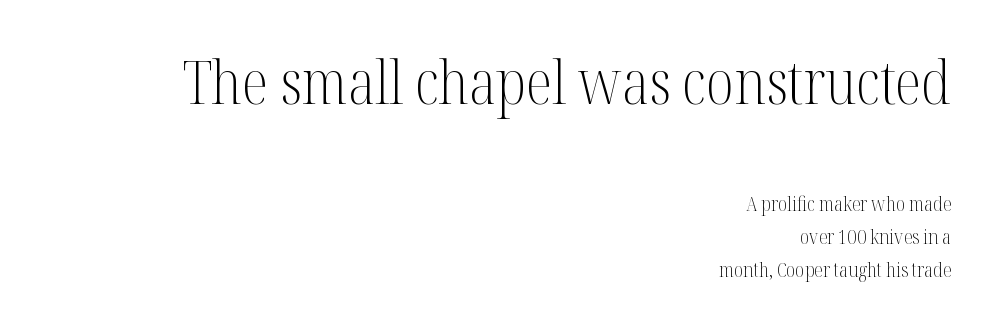
The image shows 61 px light, condensed serif type, upright; set right-aligned, normal line spacing (1.67x), normal letter spacing, not underlined; the first (top) block is 3.05x larger; medium stroke contrast and a medium x-height.
